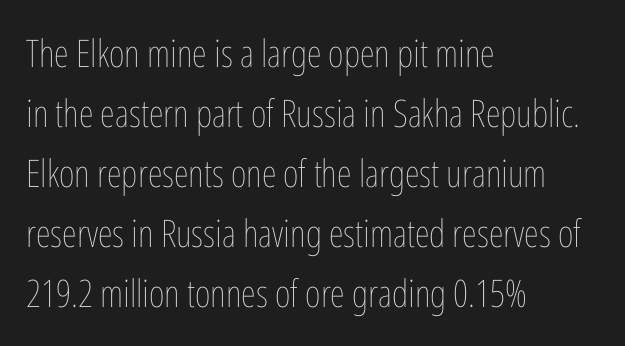
The image shows 38 px thin, condensed type, upright; set left-aligned, normal line spacing (1.58x), normal letter spacing, not underlined; low stroke contrast and a medium x-height.
